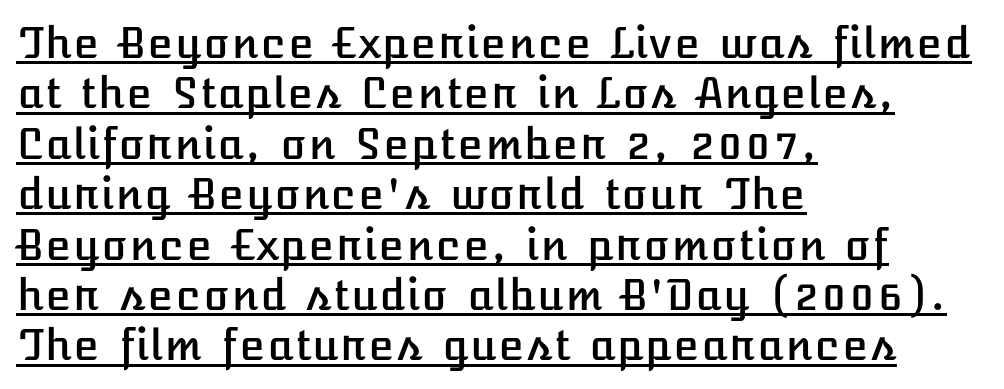
The image shows 42 px text type, upright; set left-aligned, line spacing 1.2x, normal letter spacing, underlined; low stroke contrast and a medium x-height.
